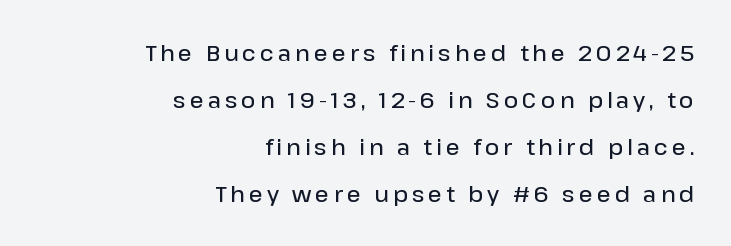
The image shows 22 px text type, upright; set right-aligned, loose line spacing (2.13x), not underlined.
